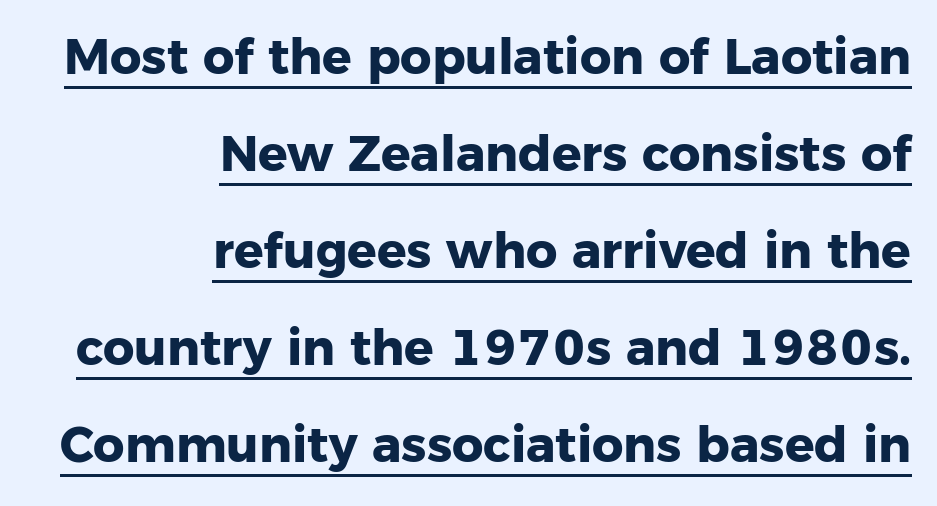
The type sits square on the baseline with zero lean. Looks like regular typesetting: each glyph gets only the width it needs. This rendering uses right alignment, leaving the left contour irregular. The passage shown is emphatically bold.
